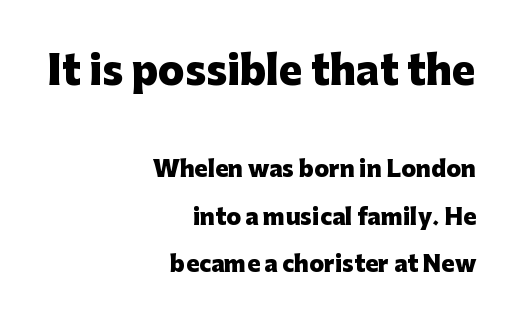
The image shows 39 px heavy sans-serif type, upright; set right-aligned, loose line spacing (2.16x), normal letter spacing, not underlined; the first (top) block is 1.77x larger; low stroke contrast and a medium x-height.
